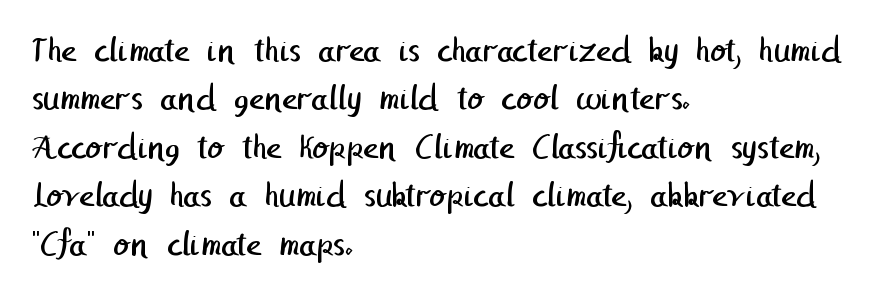
Q: Is the text bold? A: No.
Q: Is the typeface a serif or a sans-serif typeface? A: Sans-serif.
Q: Is the text underlined? A: No.
Q: How is the paragraph aligned? A: Left-aligned.
Q: Is the spacing between letters normal or unusually wide? A: Normal.
Q: Is the spacing between lines tight, normal or loose? A: Normal.
Q: Width (condensed, normal, or wide)? A: Normal.
Q: Stroke contrast? A: Low.
Q: x-height? A: Medium.
